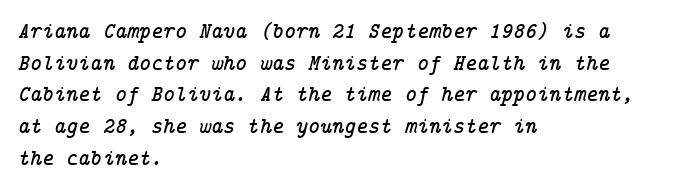
{"italic": "yes", "lean": "right", "slant_degrees": 14, "underline": "no", "align": "left", "line_spacing": "normal", "line_spacing_ratio": 1.38, "letter_spacing": "normal", "letter_spacing_em": 0.0, "glyph_px": 23}
